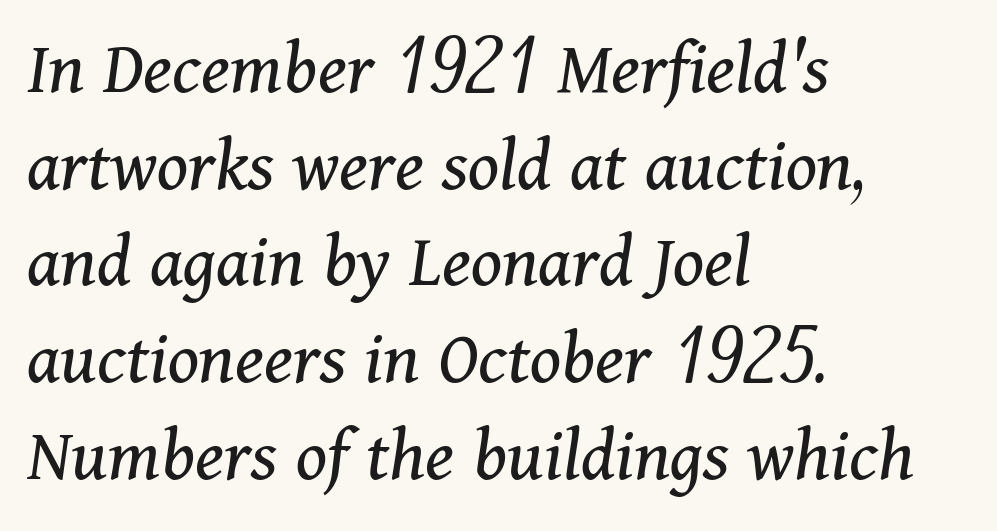
{"serif": "yes", "italic": "yes", "lean": "right", "slant_degrees": 11, "bold": "no", "weight": "regular", "width": "normal", "stroke_contrast": "medium", "x_height": "medium", "monospaced": "no", "underline": "no", "align": "left", "line_spacing_ratio": 1.24, "letter_spacing": "normal", "letter_spacing_em": 0.0, "glyph_px": 78}
